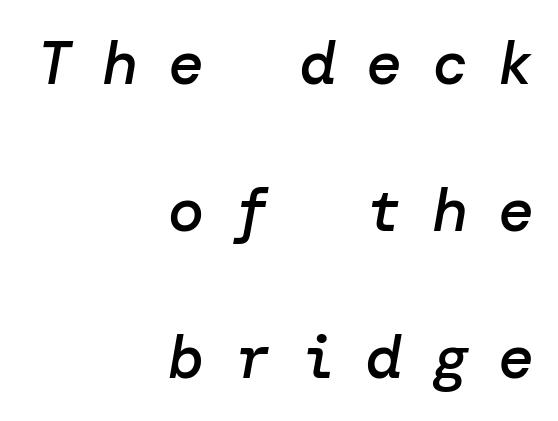
Bare-footed words on every line. In terms of leading, this rendering errs on the spacious side. Tracking value appears strongly positive — letters spread wide. I'd describe the lettering as semibold — firm but not a full bold. Italic? Definitely — the glyphs are oblique. The compositor pushed each line to the right boundary.
